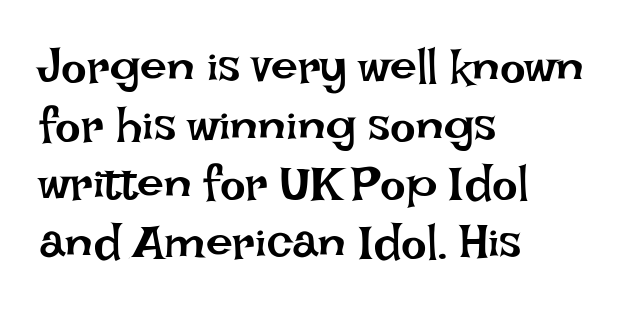
{"italic": "no", "bold": "no", "weight": "regular", "width": "normal", "stroke_contrast": "low", "x_height": "large", "monospaced": "no", "underline": "no", "align": "left", "line_spacing_ratio": 1.22, "letter_spacing": "normal", "letter_spacing_em": 0.0, "glyph_px": 48}
